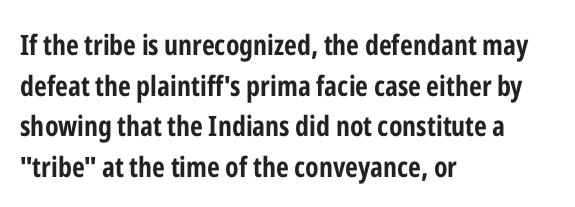
The image shows 28 px bold, condensed sans-serif type, upright; set left-aligned, normal line spacing (1.45x), normal letter spacing, not underlined; low stroke contrast and a medium x-height.
